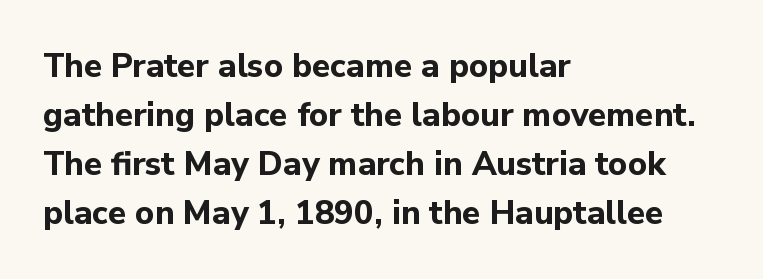
{"serif": "no", "italic": "no", "bold": "yes", "weight": "bold", "width": "normal", "stroke_contrast": "low", "x_height": "medium", "monospaced": "no", "underline": "no", "align": "left", "line_spacing": "normal", "line_spacing_ratio": 1.48, "letter_spacing": "normal", "letter_spacing_em": 0.0, "glyph_px": 33}
